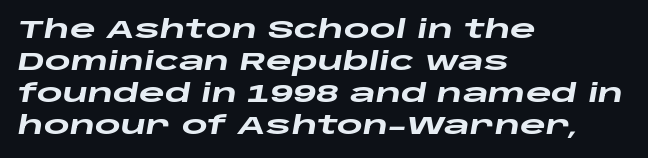
Q: Is the text bold? A: Yes.
Q: Is the text italic (slanted)? A: Yes, it leans right by about 10 degrees.
Q: Is the text underlined? A: No.
Q: How is the paragraph aligned? A: Left-aligned.
Q: Is the spacing between letters normal or unusually wide? A: Normal.
Q: Is the spacing between lines tight, normal or loose? A: Normal.
